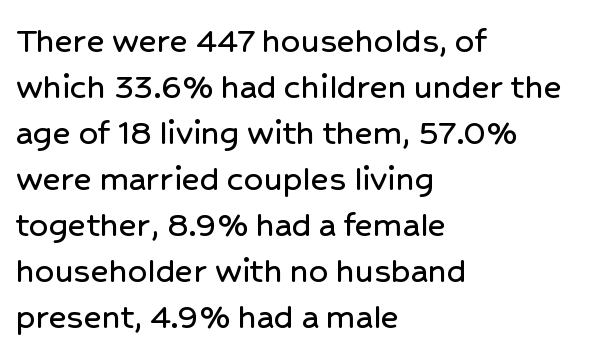
A sans-serif font was chosen for this passage. Characters follow at the spacing the type designer built in. Decoration check: the copy has no underline. This sample has the flowing, uneven cadence of proportional lettering. The letters stand straight up with perfectly vertical stems.
